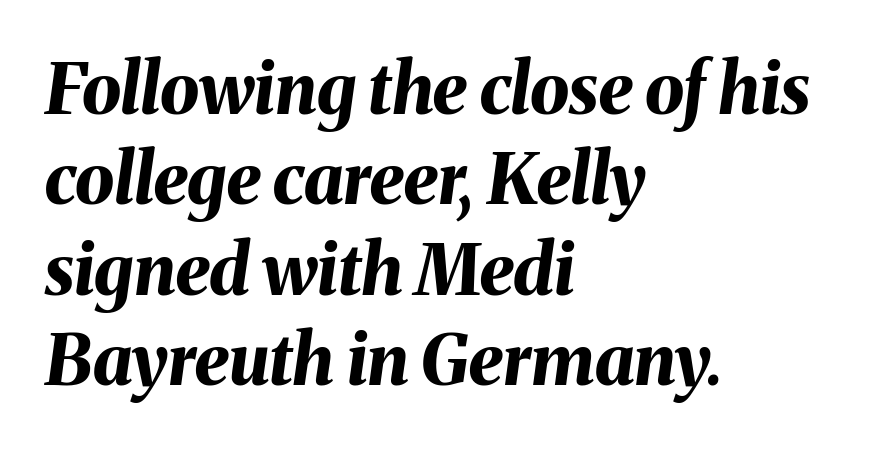
The glyphs have the mass of a bold cut. The space directly below the letters is spotless. Honestly, the letter spacing is just normal — you wouldn't notice it. Would a proofreader flag this as italicized? Yes. Leading matches the norm, producing a regular column.
